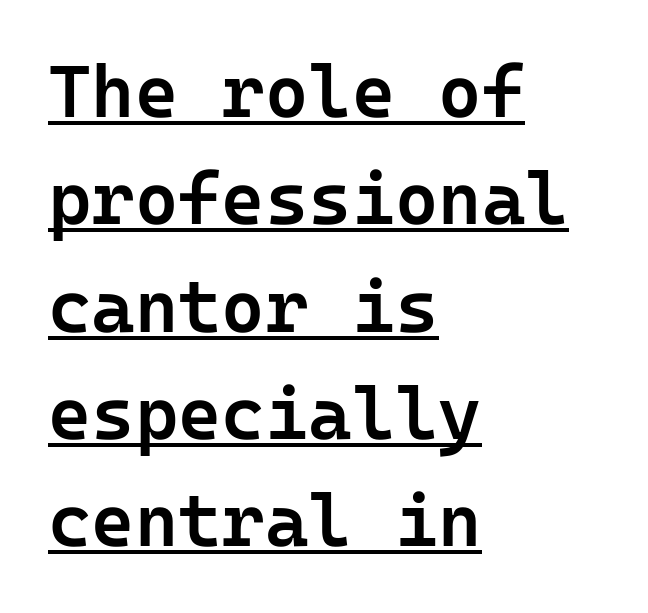
{"serif": "no", "italic": "no", "bold": "semi", "weight": "semibold", "width": "normal", "stroke_contrast": "low", "x_height": "medium", "underline": "yes", "align": "left", "line_spacing": "normal", "line_spacing_ratio": 1.45, "letter_spacing": "normal", "letter_spacing_em": 0.0, "glyph_px": 74}
